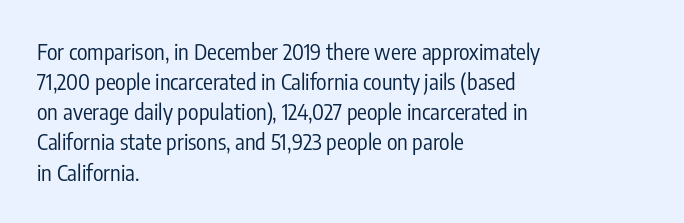
{"italic": "no", "bold": "no", "underline": "no", "align": "left", "line_spacing": "normal", "line_spacing_ratio": 1.37, "letter_spacing": "normal", "letter_spacing_em": 0.0, "glyph_px": 22}
